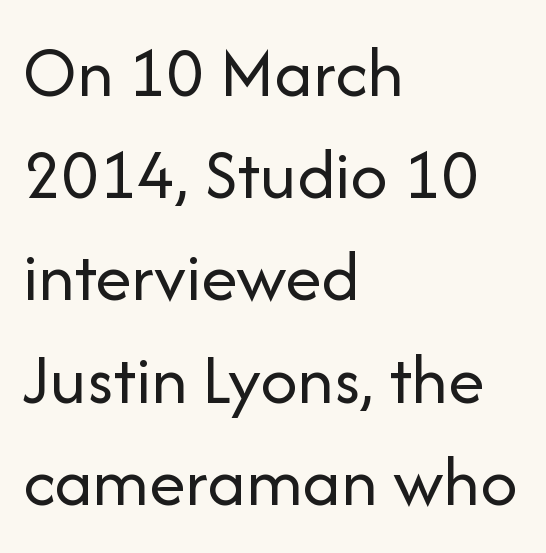
Q: Is the text bold? A: No.
Q: Is the text italic (slanted)? A: No, it is upright.
Q: Is the typeface a serif or a sans-serif typeface? A: Sans-serif.
Q: Is the text underlined? A: No.
Q: How is the paragraph aligned? A: Left-aligned.
Q: Is the spacing between letters normal or unusually wide? A: Normal.
Q: Is the spacing between lines tight, normal or loose? A: Normal.
Q: Width (condensed, normal, or wide)? A: Normal.
Q: Stroke contrast? A: Low.
Q: x-height? A: Medium.
Q: Monospaced? A: No.
